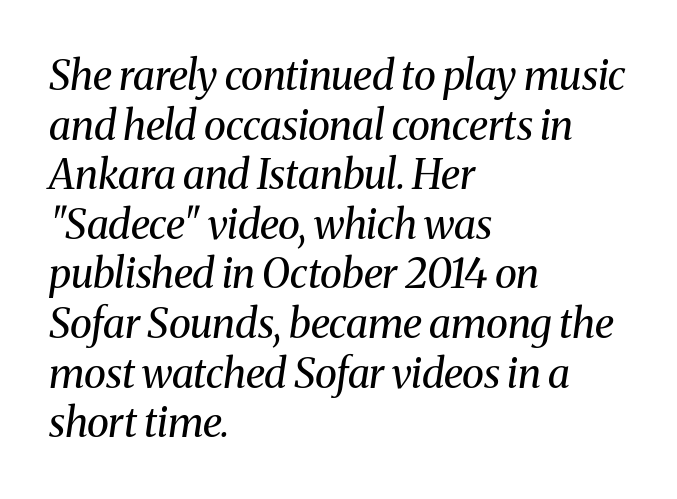
The type family on display is of the serif kind. Caption: multi-line text, flush left, ragged right. Stroke mass is kept to a normal reading level or below. The axis of the letterforms is tilted away from vertical. Honestly, the letter spacing is just normal — you wouldn't notice it.
